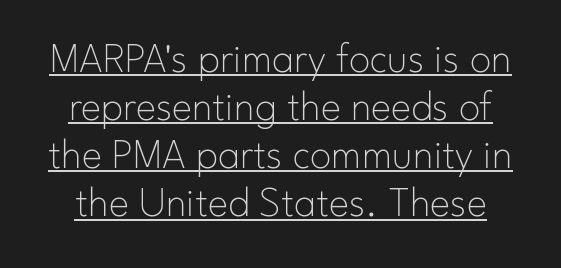
{"serif": "no", "italic": "no", "bold": "no", "weight": "thin", "width": "normal", "stroke_contrast": "low", "x_height": "small", "monospaced": "no", "underline": "yes", "line_spacing": "tight", "line_spacing_ratio": 1.12, "letter_spacing": "normal", "letter_spacing_em": 0.0, "glyph_px": 43}
